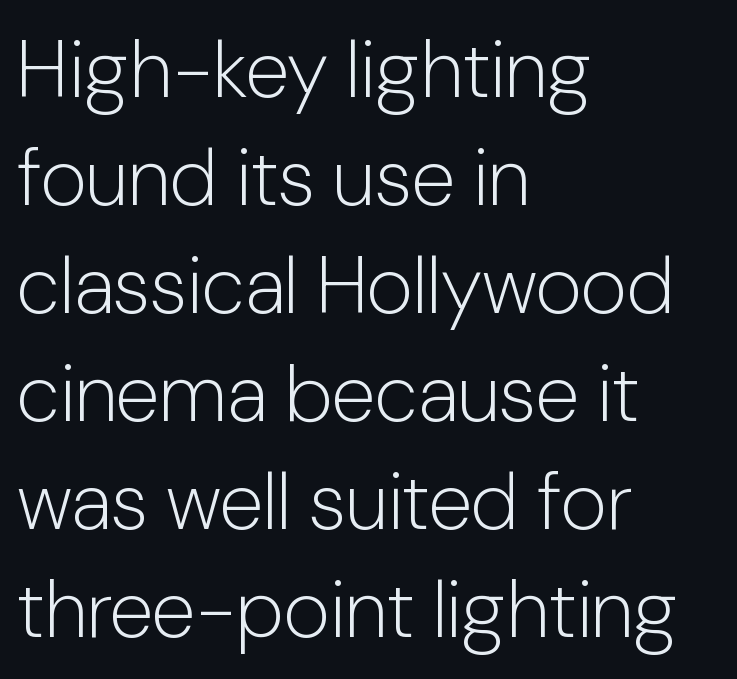
Letters rest on an invisible, unmarked baseline. The passage shown is typed in a proportional face where columns would drift. Is the block centered? No — it sits flush against the left margin. Honestly, the row spacing looks completely unremarkable. Stroke mass is kept to a normal reading level or below. The face used here is a sans, in the tradition of grotesques and geometrics.
